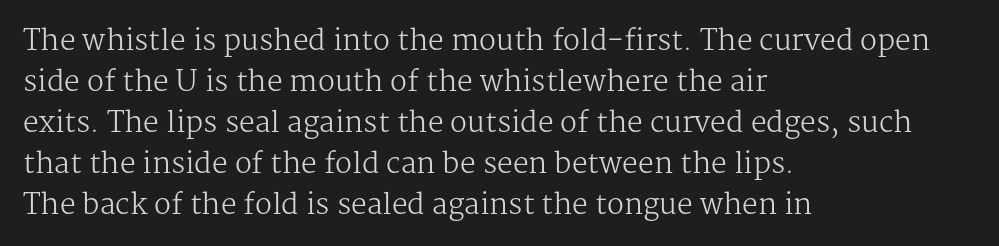
{"serif": "yes", "italic": "no", "bold": "no", "weight": "regular", "width": "normal", "stroke_contrast": "medium", "x_height": "medium", "monospaced": "no", "underline": "no", "align": "left", "line_spacing": "normal", "line_spacing_ratio": 1.46, "letter_spacing": "normal", "letter_spacing_em": 0.0, "glyph_px": 28}
